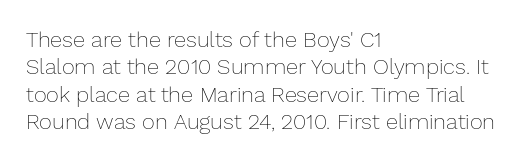
Q: Is the text bold? A: No.
Q: Is the text italic (slanted)? A: No, it is upright.
Q: Is the text underlined? A: No.
Q: How is the paragraph aligned? A: Left-aligned.
Q: Is the spacing between letters normal or unusually wide? A: Normal.
Q: Is the spacing between lines tight, normal or loose? A: Normal.
